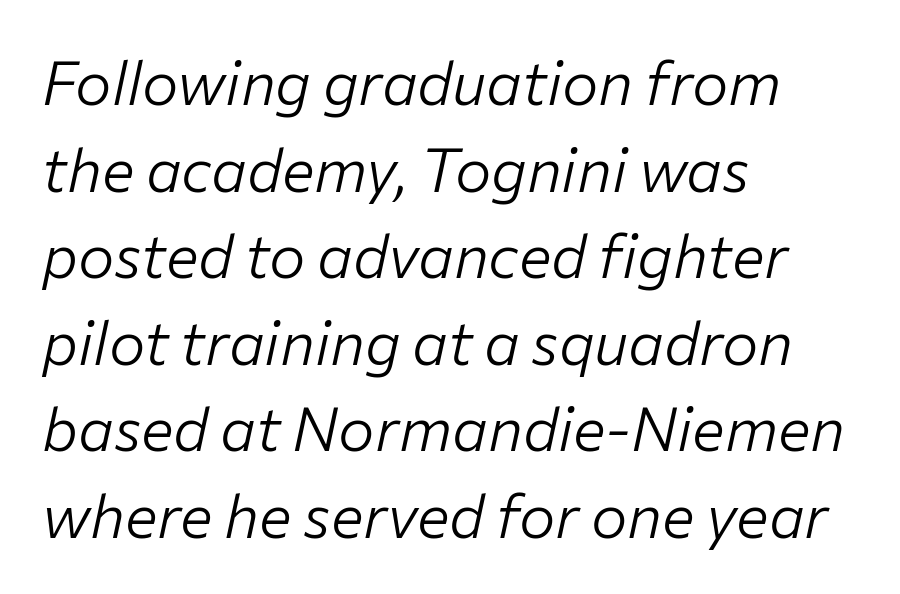
The image shows 61 px light type, italic (leaning right); set left-aligned, normal line spacing (1.42x), normal letter spacing, not underlined; low stroke contrast and a medium x-height.
